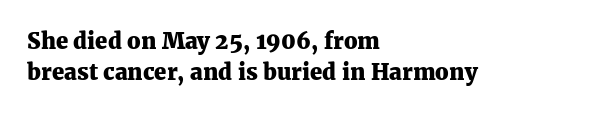
{"italic": "no", "bold": "yes", "underline": "no", "align": "left", "line_spacing": "normal", "line_spacing_ratio": 1.4, "letter_spacing": "normal", "letter_spacing_em": 0.0, "glyph_px": 22}
